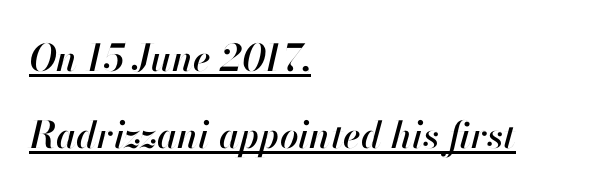
Q: Is the text italic (slanted)? A: Yes, it leans right by about 13 degrees.
Q: Is the text underlined? A: Yes.
Q: How is the paragraph aligned? A: Left-aligned.
Q: Is the spacing between letters normal or unusually wide? A: Normal.
Q: Is the spacing between lines tight, normal or loose? A: Loose.
Q: Width (condensed, normal, or wide)? A: Normal.
Q: Stroke contrast? A: High.
Q: x-height? A: Small.
Q: Monospaced? A: No.
